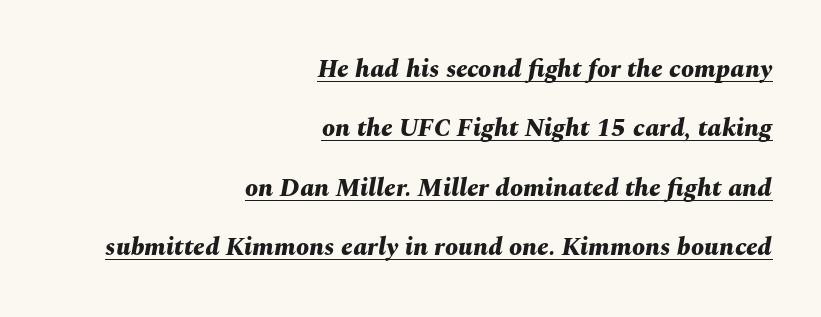
The image shows 26 px bold type, italic (leaning right); set right-aligned, loose line spacing (2.28x), normal letter spacing, underlined.
